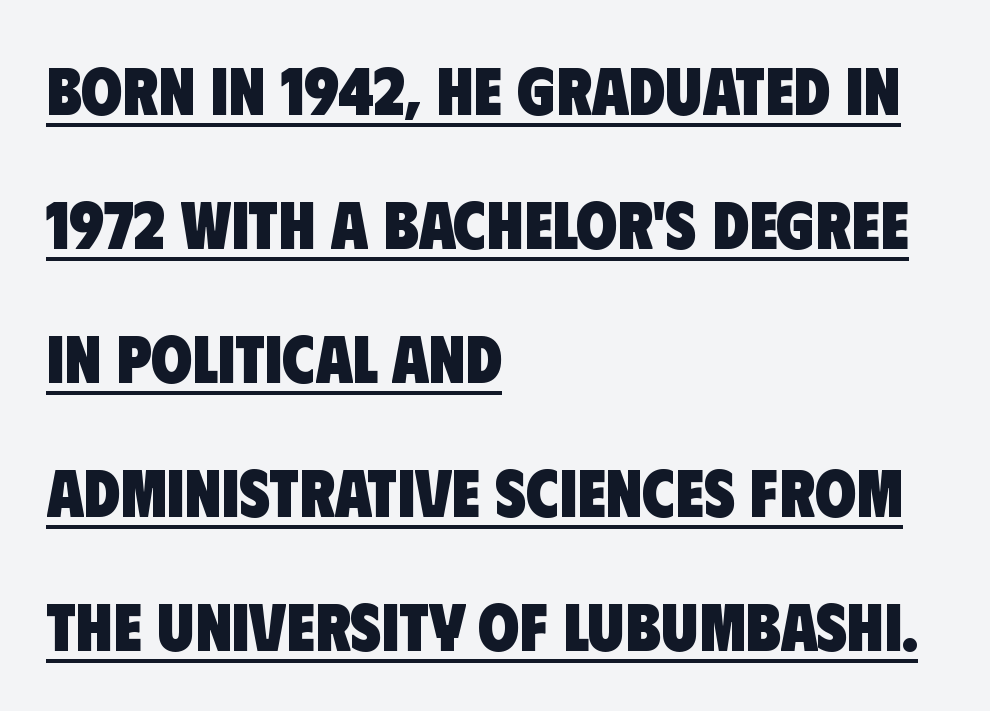
Underline: present. One glance says open: line gaps are wider than usual. The line texture is even and compact thanks to regular tracking. Bold? Absolutely — the strokes are thick and heavy. Here the designer chose a conventional face with non-uniform glyph widths. Observe the absence of serifs on each vertical stroke in this sample.
